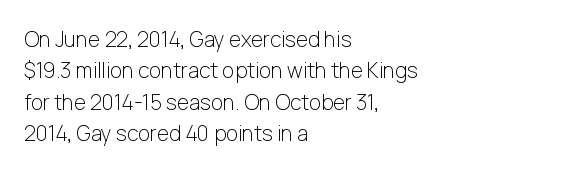
Q: Is the text bold? A: No.
Q: Is the text italic (slanted)? A: No, it is upright.
Q: Is the text underlined? A: No.
Q: How is the paragraph aligned? A: Left-aligned.
Q: Is the spacing between letters normal or unusually wide? A: Normal.
Q: Is the spacing between lines tight, normal or loose? A: Normal.
